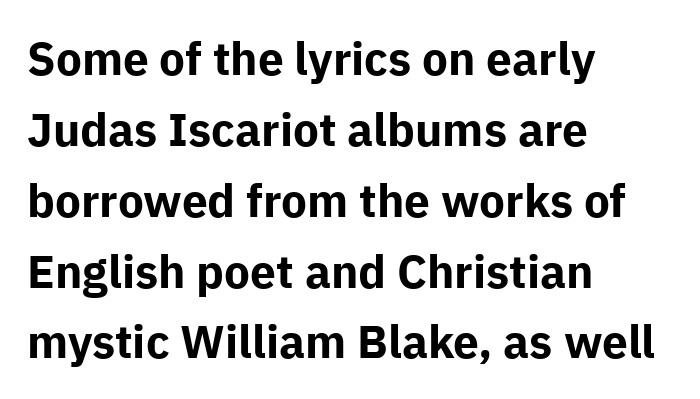
{"serif": "no", "italic": "no", "bold": "yes", "weight": "bold", "width": "normal", "stroke_contrast": "low", "x_height": "medium", "monospaced": "no", "underline": "no", "align": "left", "line_spacing": "normal", "line_spacing_ratio": 1.54, "letter_spacing": "normal", "letter_spacing_em": 0.0, "glyph_px": 46}
